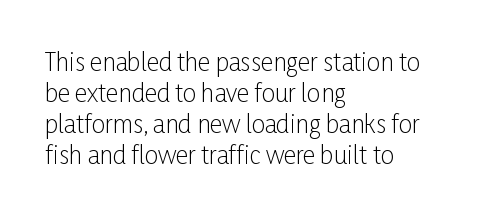
Q: Is the text bold? A: No.
Q: Is the text italic (slanted)? A: No, it is upright.
Q: Is the text underlined? A: No.
Q: How is the paragraph aligned? A: Left-aligned.
Q: Is the spacing between letters normal or unusually wide? A: Normal.
Q: Is the spacing between lines tight, normal or loose? A: Normal.
